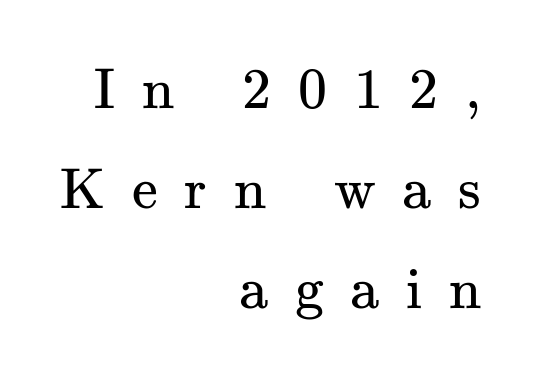
The image shows 58 px regular-weight serif type, upright; set right-aligned, line spacing 1.72x, unusually wide letter spacing (+0.46 em), not underlined; medium stroke contrast and a small x-height.
